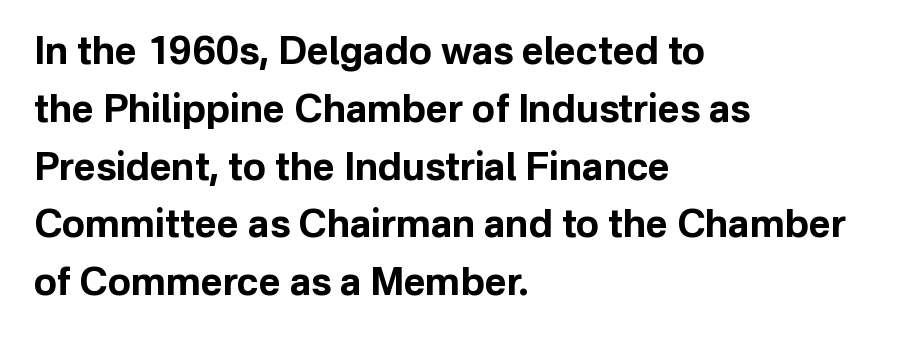
Alignment: flush left. Rule under the text: the space is simply empty. In terms of weight, the rendering is a true, heavy bold. Character widths vary here, with narrow letters taking less room than wide ones. Quick note: interline space is typical. Is there any slant? The stems are plumb.
